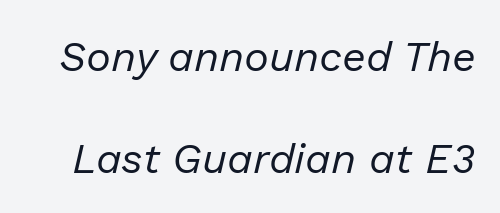
{"italic": "yes", "lean": "right", "slant_degrees": 13, "bold": "no", "weight": "regular", "width": "normal", "stroke_contrast": "low", "x_height": "medium", "monospaced": "no", "underline": "no", "line_spacing": "loose", "line_spacing_ratio": 2.44, "letter_spacing": "normal", "letter_spacing_em": 0.0, "glyph_px": 42}
